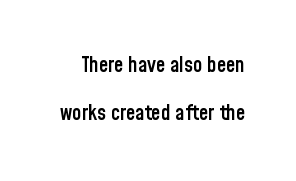
Q: Is the text bold? A: Semi-bold.
Q: Is the text italic (slanted)? A: No, it is upright.
Q: Is the text underlined? A: No.
Q: Is the spacing between letters normal or unusually wide? A: Normal.
Q: Is the spacing between lines tight, normal or loose? A: Loose.
